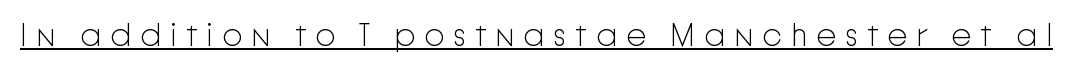
Q: Is the text bold? A: No.
Q: Is the text italic (slanted)? A: No, it is upright.
Q: Is the typeface a serif or a sans-serif typeface? A: Sans-serif.
Q: Is the text underlined? A: Yes.
Q: Is the spacing between letters normal or unusually wide? A: Unusually wide.
Q: Width (condensed, normal, or wide)? A: Normal.
Q: Stroke contrast? A: Low.
Q: x-height? A: Medium.
Q: Monospaced? A: No.
